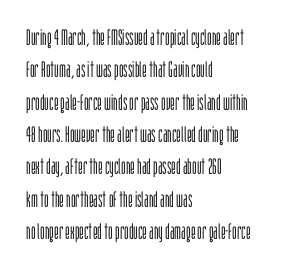
Does extra space separate the letters? No, they use regular spacing. Compared with a typical body face, this is equally light or lighter still. Casual observation: everything's shoved over to the left. This sample keeps an unexceptional amount of space between lines.
